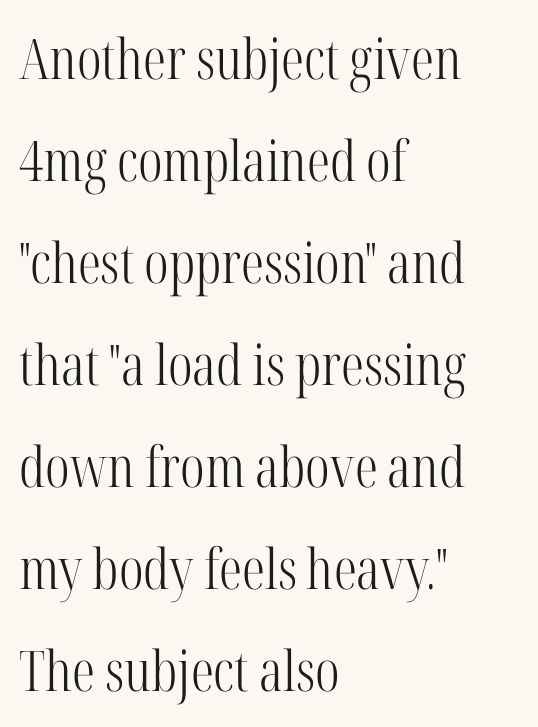
Q: Is the text bold? A: No.
Q: Is the text italic (slanted)? A: No, it is upright.
Q: Is the typeface a serif or a sans-serif typeface? A: Serif.
Q: Is the text underlined? A: No.
Q: How is the paragraph aligned? A: Left-aligned.
Q: Is the spacing between letters normal or unusually wide? A: Normal.
Q: Width (condensed, normal, or wide)? A: Condensed.
Q: Stroke contrast? A: High.
Q: x-height? A: Medium.
Q: Monospaced? A: No.
